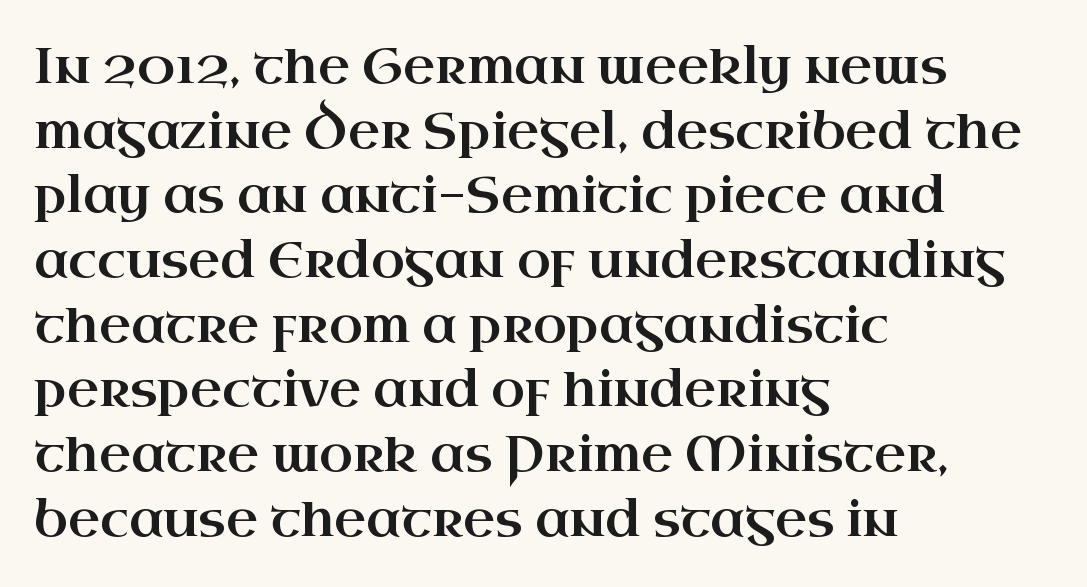
{"serif": "yes", "italic": "no", "width": "wide", "stroke_contrast": "high", "x_height": "small", "monospaced": "no", "underline": "no", "align": "left", "line_spacing": "normal", "line_spacing_ratio": 1.32, "letter_spacing": "normal", "letter_spacing_em": 0.0, "glyph_px": 49}
